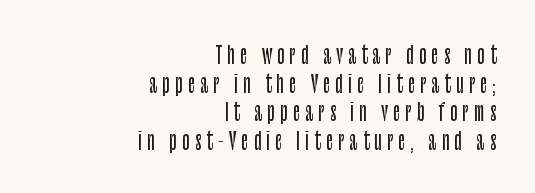
Q: Is the text italic (slanted)? A: No, it is upright.
Q: Is the text underlined? A: No.
Q: How is the paragraph aligned? A: Right-aligned.
Q: Is the spacing between letters normal or unusually wide? A: Unusually wide.
